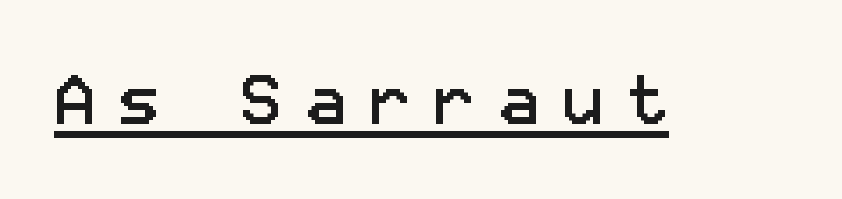
Posture: vertical. Each line of the rendering has a horizontal stroke beneath the glyphs. What kind of face is this? One without serifs — a sans. Look at the tracking — it's clearly loosened, letters drifting apart.
